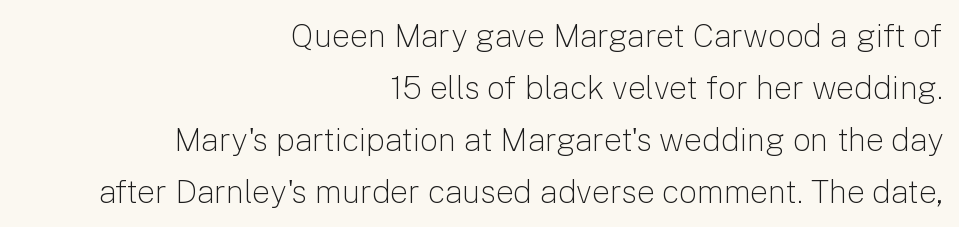
{"serif": "no", "italic": "no", "bold": "no", "weight": "light", "width": "normal", "stroke_contrast": "low", "x_height": "medium", "monospaced": "no", "underline": "no", "align": "right", "line_spacing": "normal", "line_spacing_ratio": 1.62, "letter_spacing": "normal", "letter_spacing_em": 0.0, "glyph_px": 32}
